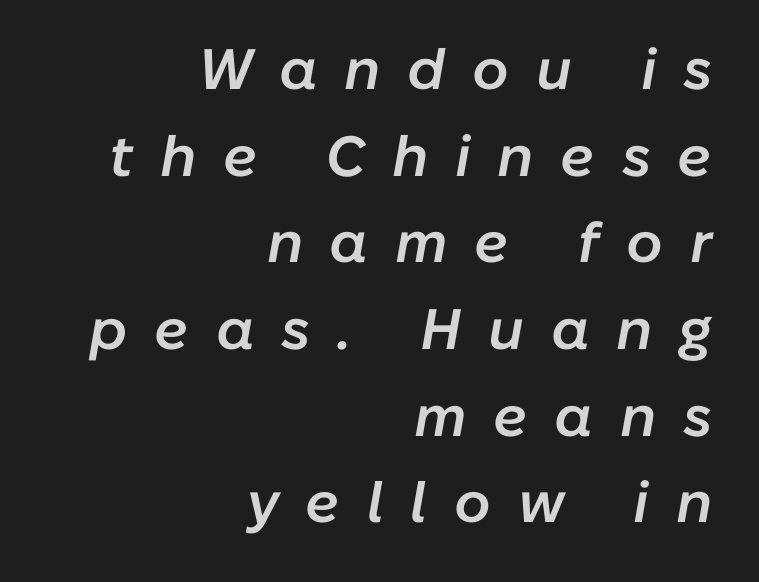
Q: Is the text bold? A: Semi-bold.
Q: Is the text italic (slanted)? A: Yes, it leans right by about 10 degrees.
Q: Is the text underlined? A: No.
Q: How is the paragraph aligned? A: Right-aligned.
Q: Is the spacing between letters normal or unusually wide? A: Unusually wide.
Q: Is the spacing between lines tight, normal or loose? A: Normal.
Q: Width (condensed, normal, or wide)? A: Normal.
Q: Stroke contrast? A: Low.
Q: x-height? A: Medium.
Q: Monospaced? A: No.
